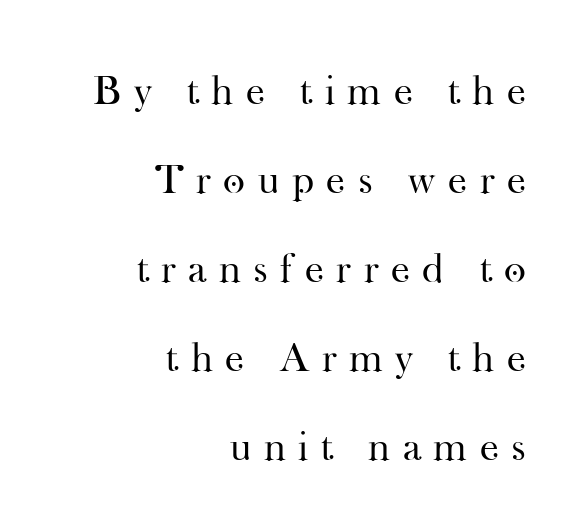
Q: Is the text bold? A: No.
Q: Is the text italic (slanted)? A: No, it is upright.
Q: Is the typeface a serif or a sans-serif typeface? A: Serif.
Q: Is the text underlined? A: No.
Q: How is the paragraph aligned? A: Right-aligned.
Q: Is the spacing between letters normal or unusually wide? A: Unusually wide.
Q: Is the spacing between lines tight, normal or loose? A: Loose.
Q: Width (condensed, normal, or wide)? A: Normal.
Q: Stroke contrast? A: High.
Q: x-height? A: Small.
Q: Monospaced? A: No.
